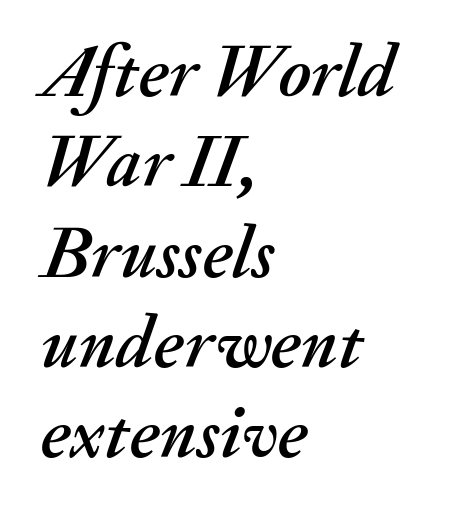
The image shows 74 px text type, italic (leaning right); set left-aligned, line spacing 1.22x, normal letter spacing, not underlined; medium stroke contrast and a small x-height.
